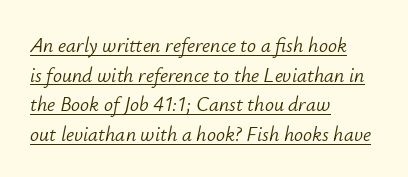
One glance says typical: line gaps are just what's usual. The rendering keeps characters at their native spacing. Underlined type. The strokes carry an ordinary text weight at most. If you drew a ruler down the left edge, every line would touch it. This sample uses an oblique cut, with every glyph tilted off the vertical.
